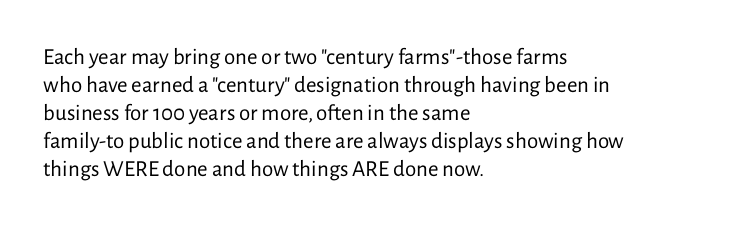
{"italic": "no", "bold": "no", "underline": "no", "align": "left", "line_spacing_ratio": 1.22, "letter_spacing": "normal", "letter_spacing_em": 0.0, "glyph_px": 23}
